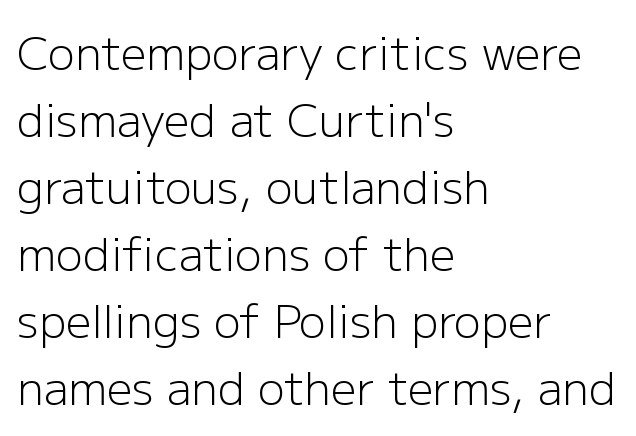
Counters stay open thanks to moderate or lighter strokes. The lines are quadded left. Each letter keeps its own natural width here, so spacing adapts to shape. No extra tracking has been applied to these lines. Has an underline been added? It has not.
